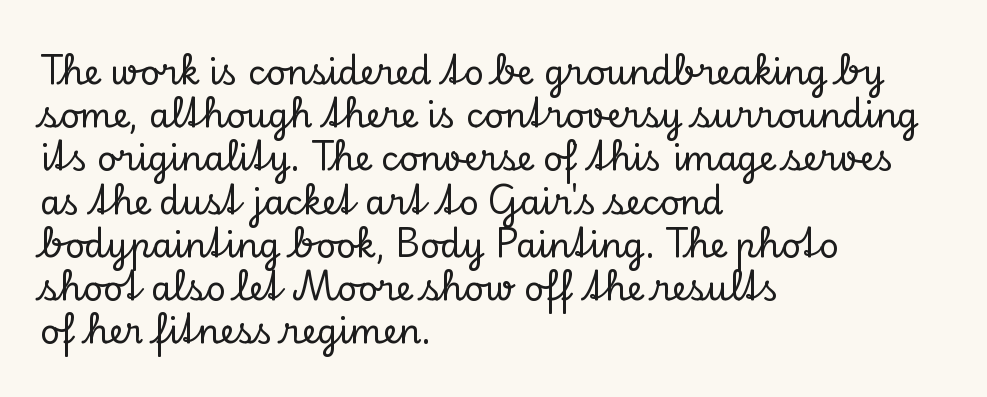
Q: Is the text italic (slanted)? A: No, it is upright.
Q: Is the text underlined? A: No.
Q: How is the paragraph aligned? A: Left-aligned.
Q: Is the spacing between letters normal or unusually wide? A: Normal.
Q: Is the spacing between lines tight, normal or loose? A: Normal.
Q: Width (condensed, normal, or wide)? A: Normal.
Q: Stroke contrast? A: Low.
Q: x-height? A: Small.
Q: Monospaced? A: No.
